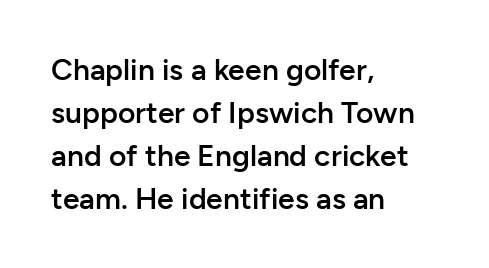
{"serif": "no", "italic": "no", "bold": "semi", "weight": "semibold", "width": "normal", "stroke_contrast": "low", "x_height": "medium", "monospaced": "no", "underline": "no", "align": "left", "line_spacing": "normal", "line_spacing_ratio": 1.43, "letter_spacing": "normal", "letter_spacing_em": 0.0, "glyph_px": 30}
